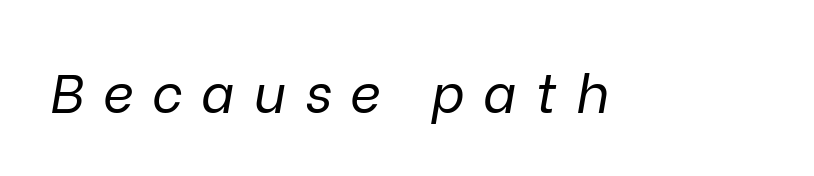
Q: Is the text bold? A: No.
Q: Is the text italic (slanted)? A: Yes, it leans right by about 9 degrees.
Q: Is the text underlined? A: No.
Q: Is the spacing between letters normal or unusually wide? A: Unusually wide.
Q: Width (condensed, normal, or wide)? A: Normal.
Q: Stroke contrast? A: Low.
Q: x-height? A: Medium.
Q: Monospaced? A: No.
